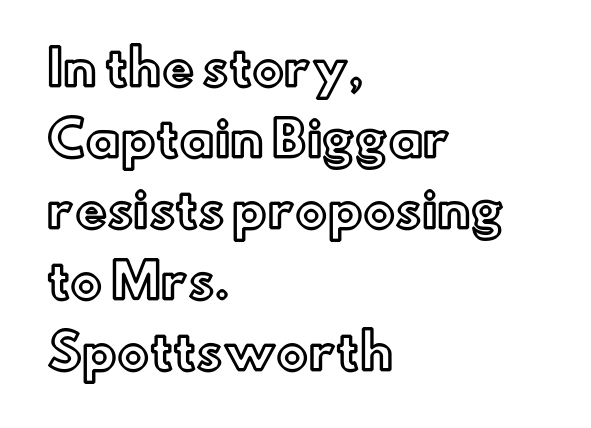
The image shows 48 px text type, upright; set left-aligned, normal line spacing (1.48x), normal letter spacing, not underlined; a small x-height.
